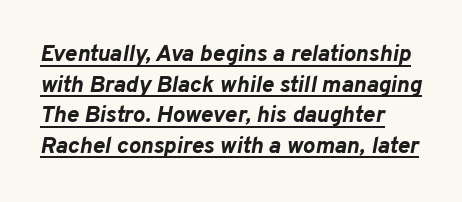
Its strokes are broad and dark, the hallmark of bold type. Yep, that's italic — everything's leaning. Horizontal bands of white between lines are of average thickness. Short note: letters normally spaced. This rendering features underlined lettering.
